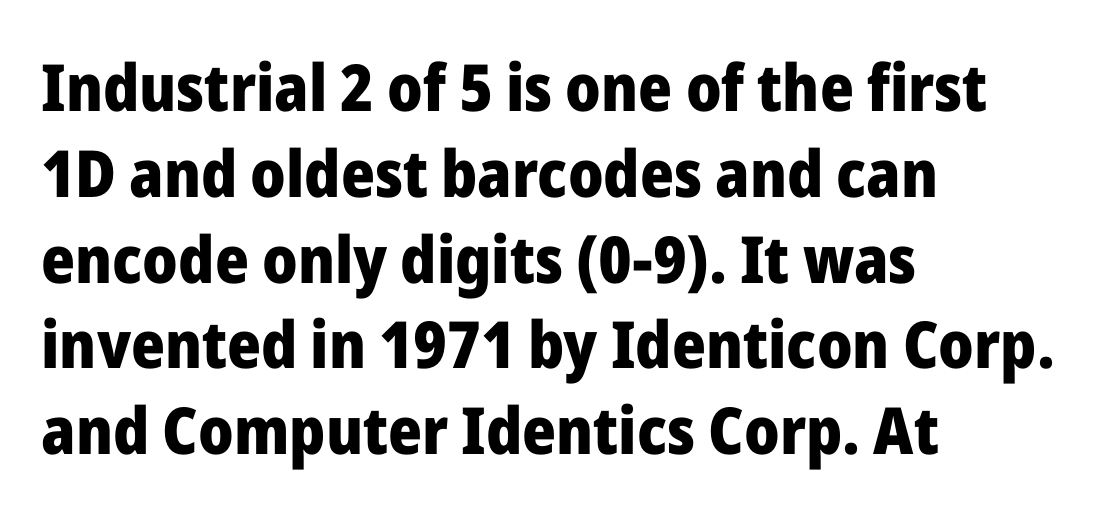
The image shows 65 px heavy sans-serif type, upright; set left-aligned, normal line spacing (1.32x), normal letter spacing, not underlined; low stroke contrast and a medium x-height.
